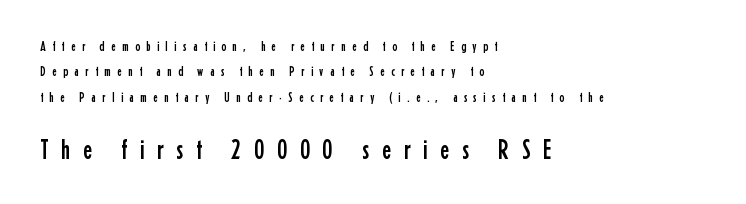
{"serif": "no", "italic": "no", "width": "condensed", "stroke_contrast": "low", "x_height": "medium", "monospaced": "no", "underline": "no", "align": "left", "line_spacing_ratio": 1.81, "letter_spacing": "wide", "letter_spacing_em": 0.45, "larger_block": "second", "size_ratio": 2.0, "glyph_px": 28}
